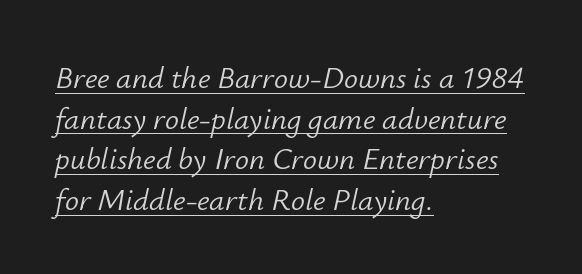
Q: Is the text bold? A: No.
Q: Is the text italic (slanted)? A: Yes, it leans right by about 12 degrees.
Q: Is the text underlined? A: Yes.
Q: How is the paragraph aligned? A: Left-aligned.
Q: Is the spacing between letters normal or unusually wide? A: Normal.
Q: Is the spacing between lines tight, normal or loose? A: Normal.
Q: Width (condensed, normal, or wide)? A: Normal.
Q: Stroke contrast? A: Low.
Q: x-height? A: Small.
Q: Monospaced? A: No.
